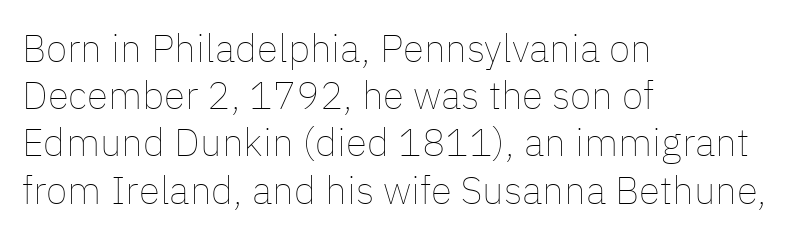
{"italic": "no", "bold": "no", "weight": "thin", "width": "normal", "stroke_contrast": "low", "x_height": "medium", "monospaced": "no", "underline": "no", "align": "left", "line_spacing_ratio": 1.21, "letter_spacing": "normal", "letter_spacing_em": 0.0, "glyph_px": 39}
